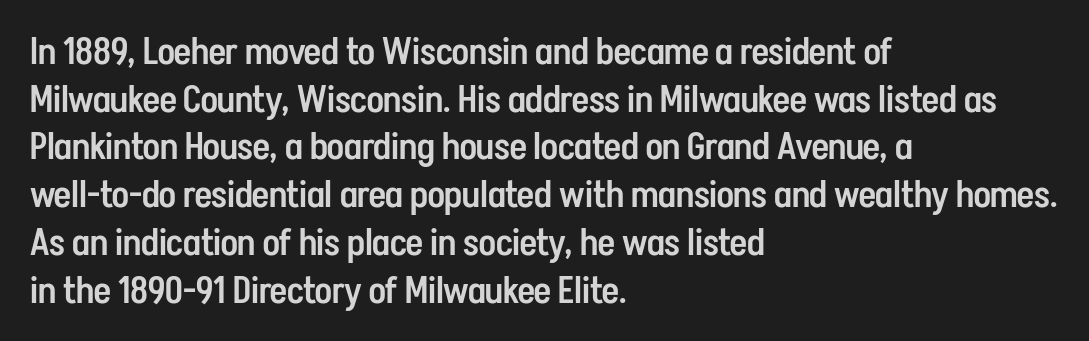
Q: Is the text bold? A: Semi-bold.
Q: Is the text italic (slanted)? A: No, it is upright.
Q: Is the typeface a serif or a sans-serif typeface? A: Sans-serif.
Q: Is the text underlined? A: No.
Q: How is the paragraph aligned? A: Left-aligned.
Q: Is the spacing between letters normal or unusually wide? A: Normal.
Q: Is the spacing between lines tight, normal or loose? A: Normal.
Q: Width (condensed, normal, or wide)? A: Condensed.
Q: Stroke contrast? A: Low.
Q: x-height? A: Medium.
Q: Monospaced? A: No.
